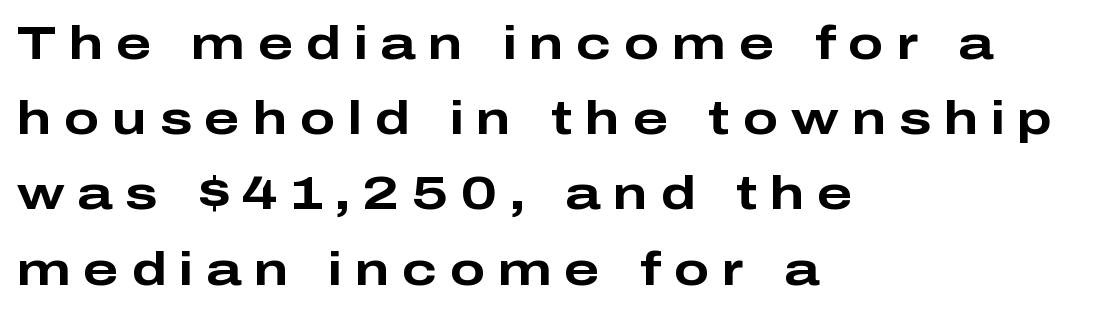
{"serif": "no", "italic": "no", "bold": "yes", "weight": "bold", "width": "wide", "stroke_contrast": "low", "x_height": "medium", "monospaced": "no", "underline": "no", "align": "left", "line_spacing": "normal", "line_spacing_ratio": 1.6, "letter_spacing": "wide", "letter_spacing_em": 0.27, "glyph_px": 47}
